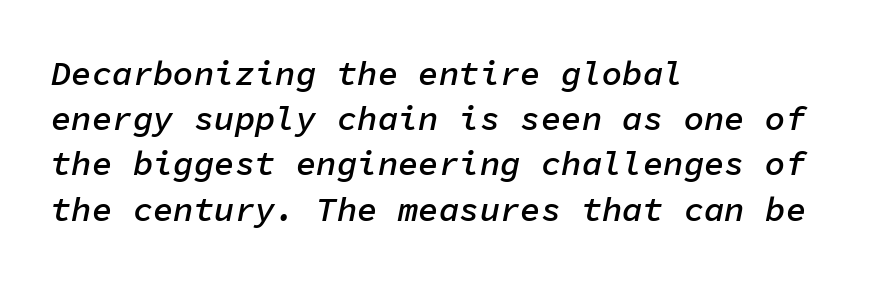
Honestly, the letter spacing is just normal — you wouldn't notice it. Slightly chunky letters — semibold, I'd say, not full bold. The space beneath each line is pristine and unruled. Quick note: interline space is typical. Each letter, wide or thin by design, is forced into the same width here. Typeset ragged right — the left edge is the straight one.
